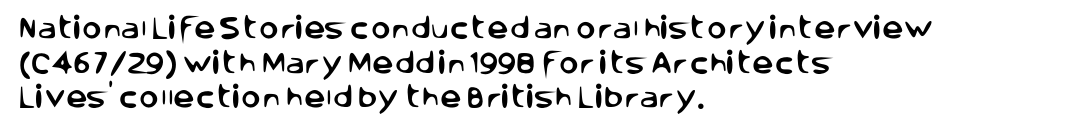
The image shows 24 px text type, upright; set left-aligned, normal line spacing (1.44x), normal letter spacing, not underlined.
